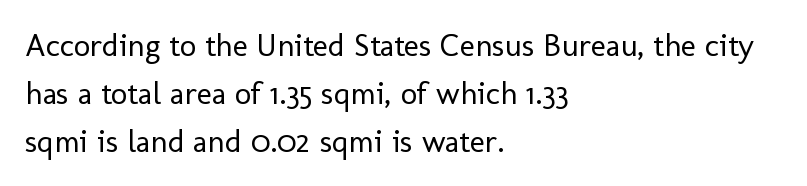
{"serif": "no", "italic": "no", "bold": "no", "weight": "regular", "width": "normal", "stroke_contrast": "low", "x_height": "medium", "monospaced": "no", "underline": "no", "align": "left", "line_spacing": "normal", "line_spacing_ratio": 1.5, "letter_spacing": "normal", "letter_spacing_em": 0.0, "glyph_px": 32}
